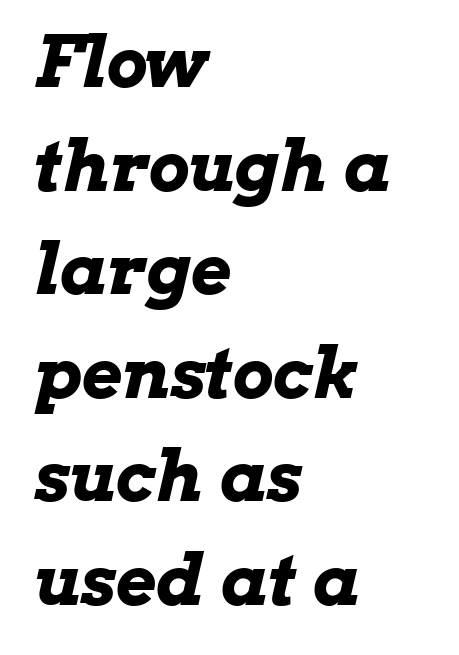
These lines carry a lot of weight — the face is fully bold. Honestly, the letter spacing is just normal — you wouldn't notice it. These lines were composed using italics. Descenders hang freely into open space. Students, observe: this is what conventionally led text looks like. The compositor pushed each line to the left boundary.
